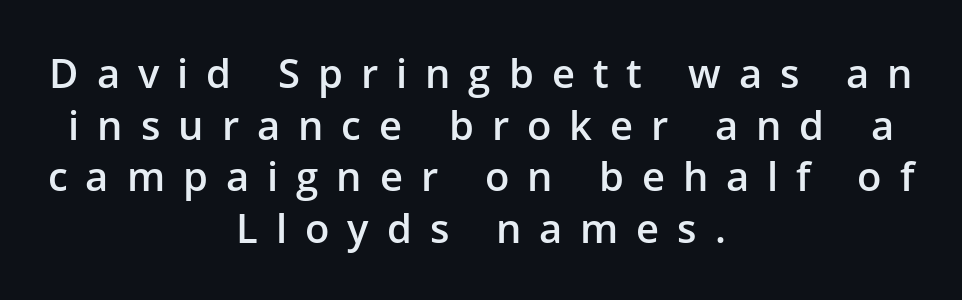
{"serif": "no", "italic": "no", "bold": "semi", "weight": "semibold", "width": "normal", "stroke_contrast": "low", "x_height": "medium", "monospaced": "no", "underline": "no", "align": "center", "line_spacing": "normal", "line_spacing_ratio": 1.29, "letter_spacing": "wide", "letter_spacing_em": 0.45, "glyph_px": 40}
